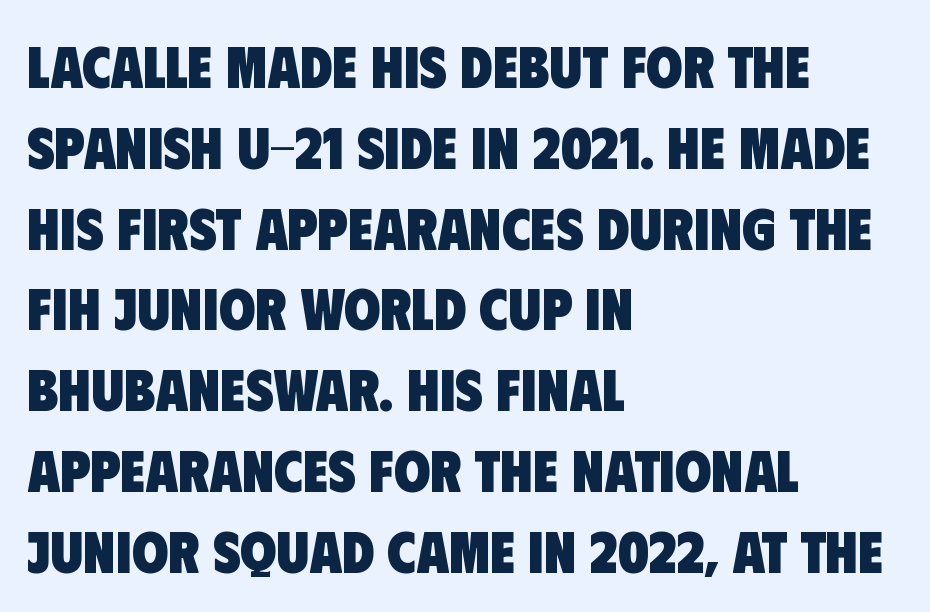
{"serif": "no", "bold": "yes", "weight": "heavy", "width": "condensed", "stroke_contrast": "low", "x_height": "large", "monospaced": "no", "underline": "no", "align": "left", "line_spacing": "normal", "line_spacing_ratio": 1.37, "letter_spacing": "normal", "letter_spacing_em": 0.0, "glyph_px": 59}
